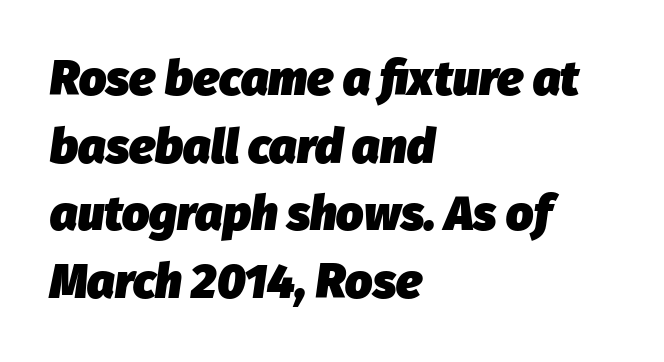
The image shows 48 px heavy type, italic (leaning right); set left-aligned, normal line spacing (1.41x), normal letter spacing, not underlined; low stroke contrast and a medium x-height.
